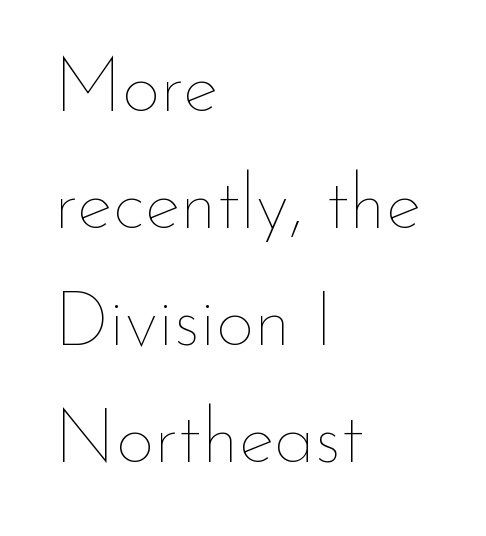
Q: Is the text bold? A: No.
Q: Is the text italic (slanted)? A: No, it is upright.
Q: Is the text underlined? A: No.
Q: How is the paragraph aligned? A: Left-aligned.
Q: Is the spacing between letters normal or unusually wide? A: Normal.
Q: Is the spacing between lines tight, normal or loose? A: Normal.
Q: Width (condensed, normal, or wide)? A: Normal.
Q: Stroke contrast? A: Low.
Q: x-height? A: Small.
Q: Monospaced? A: No.
